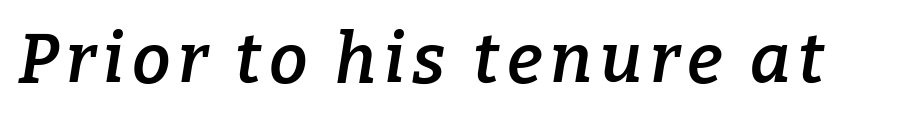
The passage shown is typed in a proportional face where columns would drift. Rule under the text: the space is simply empty. Heft: intermediate — a semibold. Is the type slanted? Yes — the strokes lean at a clear angle.
